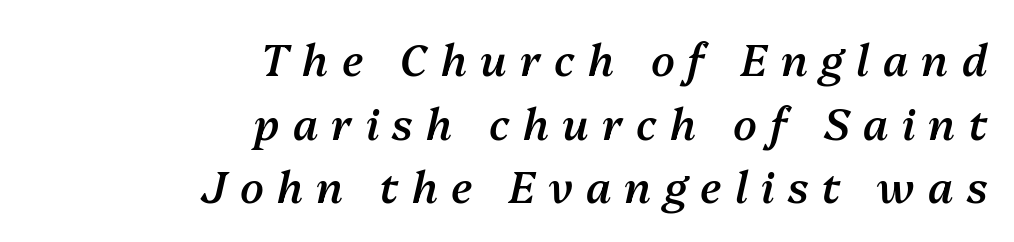
Q: Is the text bold? A: Semi-bold.
Q: Is the text italic (slanted)? A: Yes, it leans right by about 13 degrees.
Q: Is the text underlined? A: No.
Q: How is the paragraph aligned? A: Right-aligned.
Q: Is the spacing between letters normal or unusually wide? A: Unusually wide.
Q: Is the spacing between lines tight, normal or loose? A: Normal.
Q: Width (condensed, normal, or wide)? A: Normal.
Q: Stroke contrast? A: Medium.
Q: x-height? A: Medium.
Q: Monospaced? A: No.
